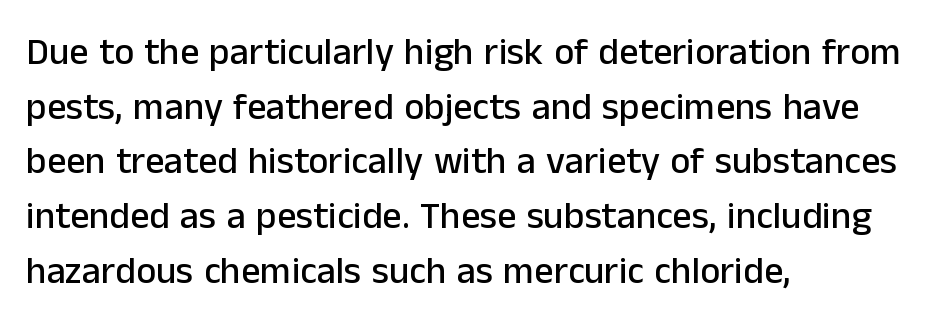
Tracking value appears to be zero — textbook default spacing. Think of a printed novel: that variable character pitch is what you see here. Descenders hang freely into open space. Upright lettering throughout. What's the leading like? Ordinary, nothing unusual. The paragraph shown leans on its left margin.
